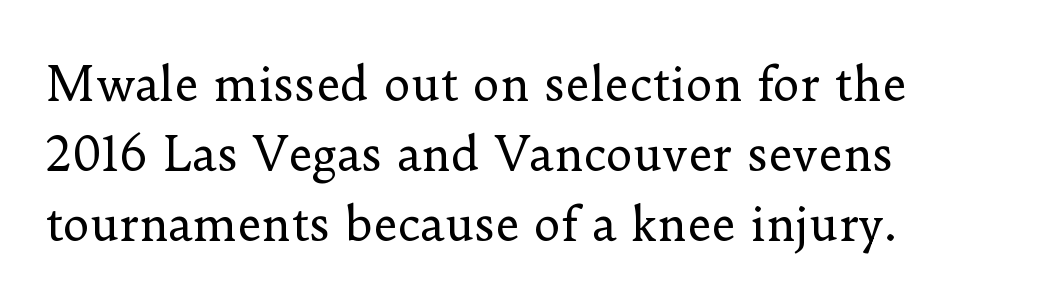
Q: Is the text bold? A: No.
Q: Is the text italic (slanted)? A: No, it is upright.
Q: Is the typeface a serif or a sans-serif typeface? A: Serif.
Q: Is the text underlined? A: No.
Q: How is the paragraph aligned? A: Left-aligned.
Q: Is the spacing between letters normal or unusually wide? A: Normal.
Q: Is the spacing between lines tight, normal or loose? A: Normal.
Q: Width (condensed, normal, or wide)? A: Normal.
Q: Stroke contrast? A: Low.
Q: x-height? A: Small.
Q: Monospaced? A: No.
